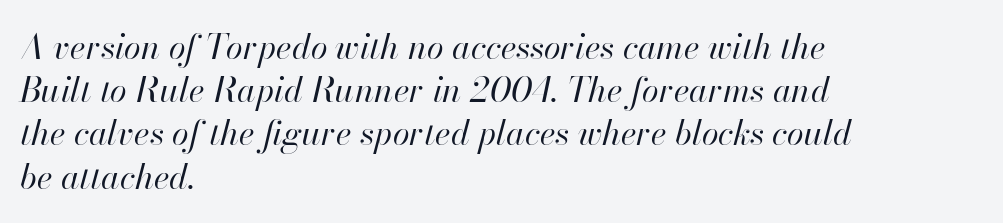
Q: Is the text bold? A: No.
Q: Is the text italic (slanted)? A: Yes, it leans right by about 13 degrees.
Q: Is the text underlined? A: No.
Q: How is the paragraph aligned? A: Left-aligned.
Q: Is the spacing between letters normal or unusually wide? A: Normal.
Q: Is the spacing between lines tight, normal or loose? A: Normal.
Q: Width (condensed, normal, or wide)? A: Normal.
Q: Stroke contrast? A: High.
Q: x-height? A: Small.
Q: Monospaced? A: No.
